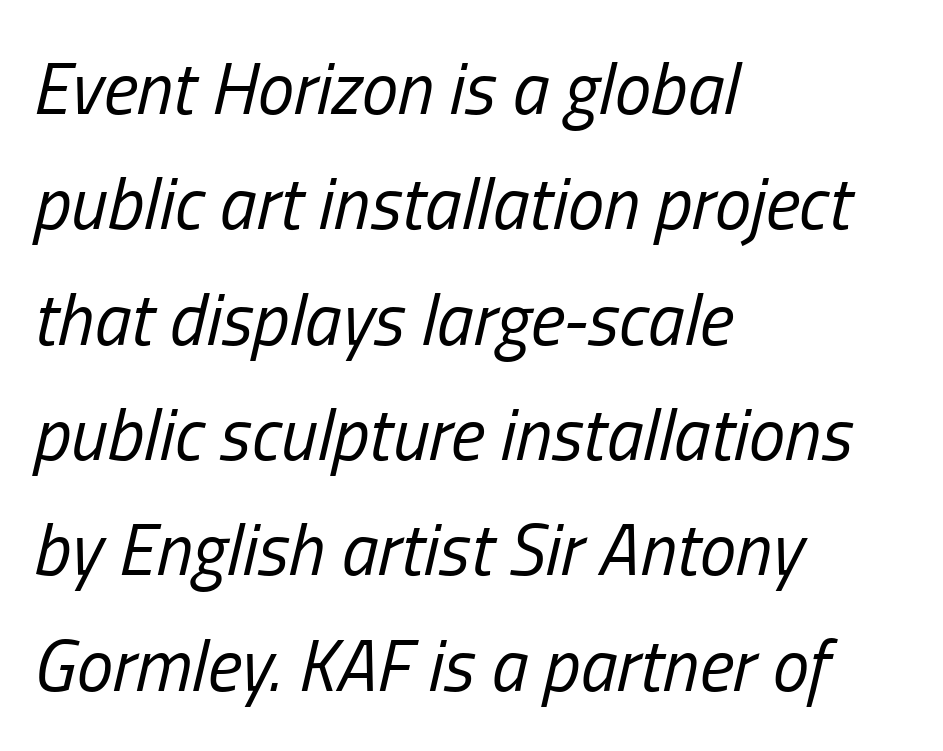
Compared with typical body copy, the letter spacing here is the same. Varying glyph widths throughout — classic text-font behaviour. Compared with ordinary roman type, these characters are visibly tilted. Each row of text sits above clean, open space. Each stroke keeps to a modest, everyday thickness or less. A normal amount of white space separates one row of letters from the next.
